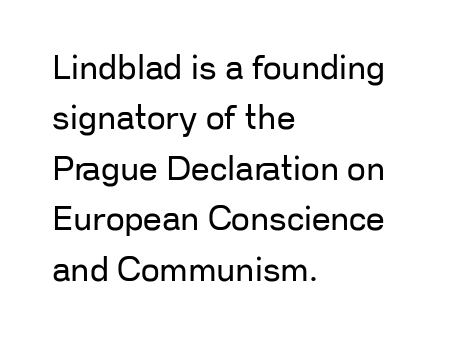
The image shows 33 px regular-weight sans-serif type, upright; set left-aligned, normal line spacing (1.53x), normal letter spacing, not underlined; low stroke contrast and a medium x-height.
